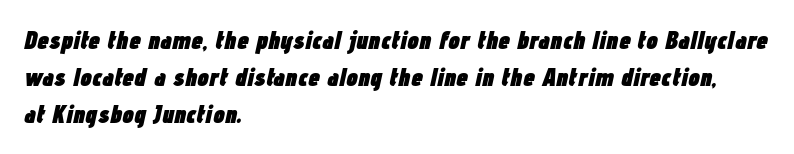
Summary of vertical rhythm: regular, with standard interline spacing. This rendering uses left alignment, leaving the right contour irregular. Compared with ordinary roman type, these characters are visibly tilted. Between one letter and the next there's only the usual sliver of space. Stroke thickness is high; the sample reads as a true bold. The words here are not underlined.
